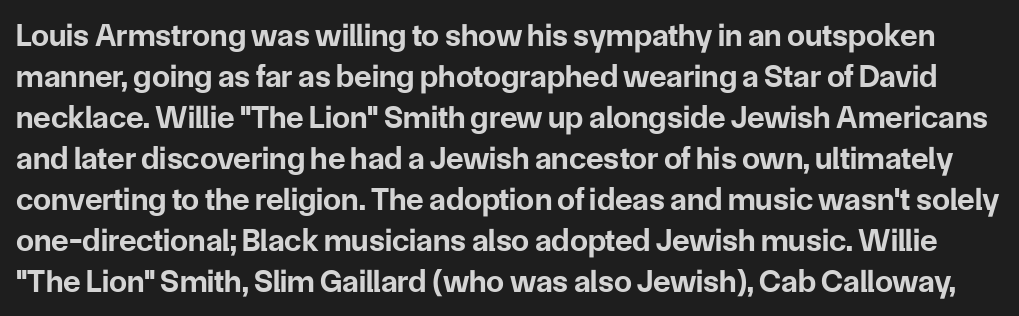
Each row of text sits above clean, open space. The rendering uses natural spacing where letterforms have individual widths. This is sans-serif lettering, the kind often seen on screens and signage. In terms of letterspacing, this is plain default setting. Is there much room between lines? A standard amount, neither cramped nor airy.
